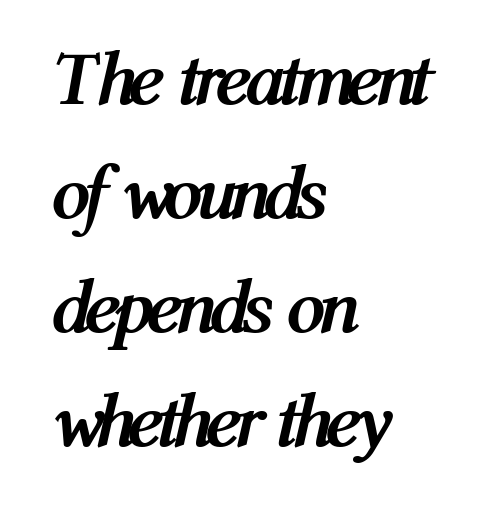
Q: Is the text bold? A: Yes.
Q: Is the text italic (slanted)? A: Yes, it leans right by about 12 degrees.
Q: Is the text underlined? A: No.
Q: How is the paragraph aligned? A: Left-aligned.
Q: Is the spacing between letters normal or unusually wide? A: Normal.
Q: Is the spacing between lines tight, normal or loose? A: Normal.
Q: Width (condensed, normal, or wide)? A: Condensed.
Q: Stroke contrast? A: Medium.
Q: x-height? A: Medium.
Q: Monospaced? A: No.
